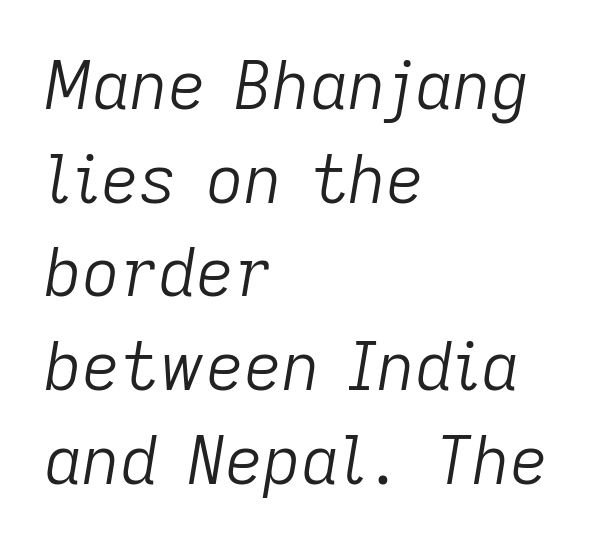
The image shows 66 px light type, italic (leaning right); set left-aligned, normal line spacing (1.42x), normal letter spacing, not underlined; low stroke contrast and a medium x-height.
